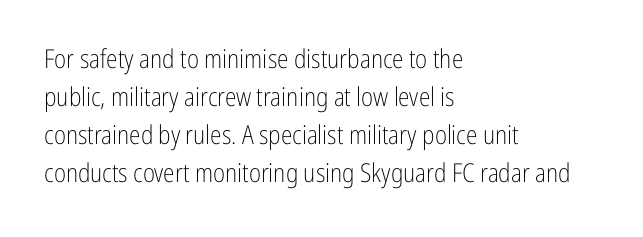
The image shows 26 px text type, upright; set left-aligned, normal line spacing (1.46x), normal letter spacing, not underlined.
